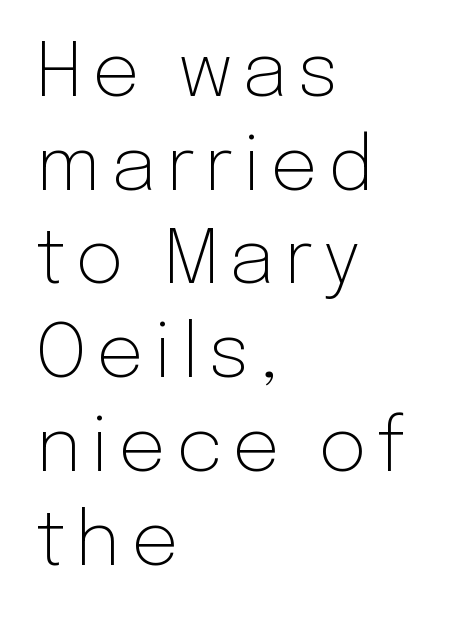
Q: Is the text bold? A: No.
Q: Is the text italic (slanted)? A: No, it is upright.
Q: Is the typeface a serif or a sans-serif typeface? A: Sans-serif.
Q: Is the text underlined? A: No.
Q: How is the paragraph aligned? A: Left-aligned.
Q: Is the spacing between lines tight, normal or loose? A: Normal.
Q: Width (condensed, normal, or wide)? A: Normal.
Q: Stroke contrast? A: Low.
Q: x-height? A: Medium.
Q: Monospaced? A: No.
